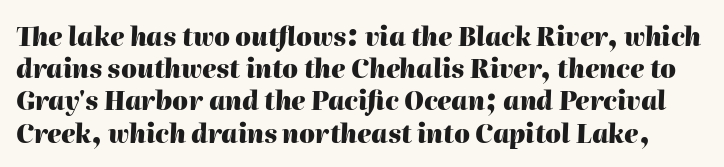
The image shows 25 px bold type, italic (leaning right); set normal line spacing (1.29x), normal letter spacing, not underlined.
